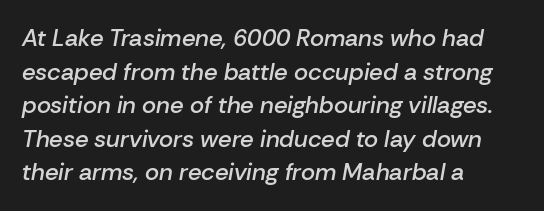
The vertical gap from one line to the next is medium. The letters sit at their default tracking, neither squeezed nor spread. These lines carry some extra weight — a demibold, not a full bold. The face used here has a pronounced slope to its letters. Bare-footed words on every line. Short and long lines alike share a common starting point at left.
